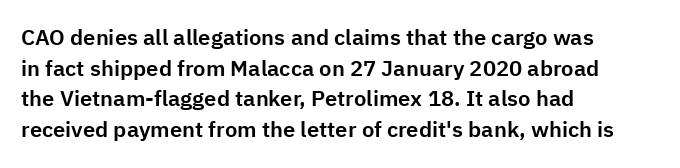
Q: Is the text italic (slanted)? A: No, it is upright.
Q: Is the text underlined? A: No.
Q: How is the paragraph aligned? A: Left-aligned.
Q: Is the spacing between letters normal or unusually wide? A: Normal.
Q: Is the spacing between lines tight, normal or loose? A: Normal.
